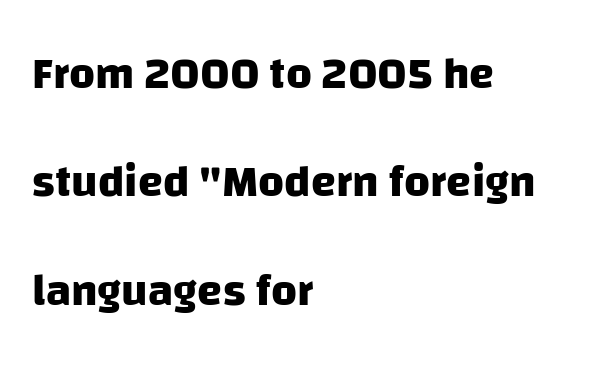
Line beginnings align vertically; line endings do not. Look at the bottom of the vertical strokes: they stop flat, with no serifs. Each word holds together tightly as a unit, with standard inter-letter gaps. Varying glyph widths throughout — classic text-font behaviour. Is the type bold? Yes — the strokes are clearly thick and heavy. Rows of type keep a wide berth in the vertical direction.
